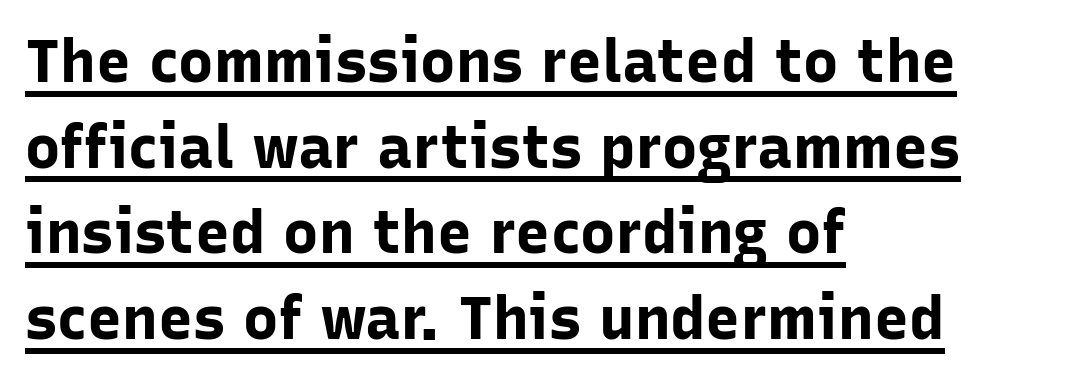
The image shows 59 px bold sans-serif type, upright; set left-aligned, normal line spacing (1.45x), normal letter spacing, underlined; low stroke contrast and a medium x-height.
